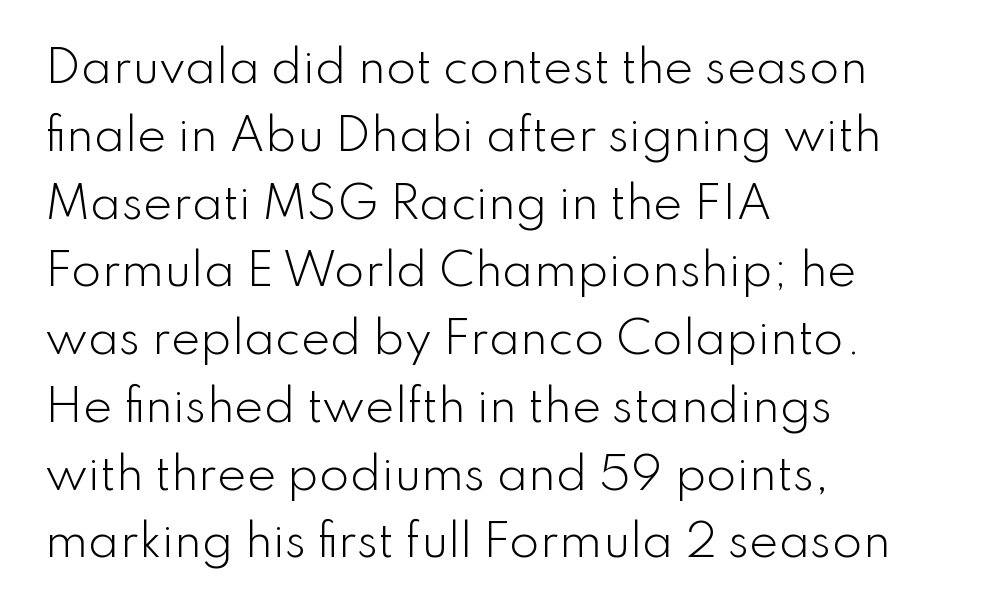
Q: Is the text bold? A: No.
Q: Is the text italic (slanted)? A: No, it is upright.
Q: Is the typeface a serif or a sans-serif typeface? A: Sans-serif.
Q: Is the text underlined? A: No.
Q: How is the paragraph aligned? A: Left-aligned.
Q: Is the spacing between letters normal or unusually wide? A: Normal.
Q: Is the spacing between lines tight, normal or loose? A: Normal.
Q: Width (condensed, normal, or wide)? A: Normal.
Q: Stroke contrast? A: Low.
Q: x-height? A: Small.
Q: Monospaced? A: No.
